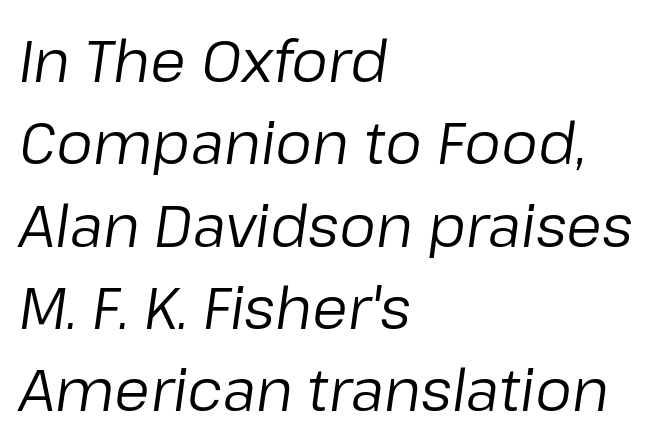
{"italic": "yes", "lean": "right", "slant_degrees": 8, "bold": "no", "weight": "regular", "width": "normal", "stroke_contrast": "low", "x_height": "medium", "monospaced": "no", "underline": "no", "align": "left", "line_spacing": "normal", "line_spacing_ratio": 1.42, "letter_spacing": "normal", "letter_spacing_em": 0.0, "glyph_px": 58}
